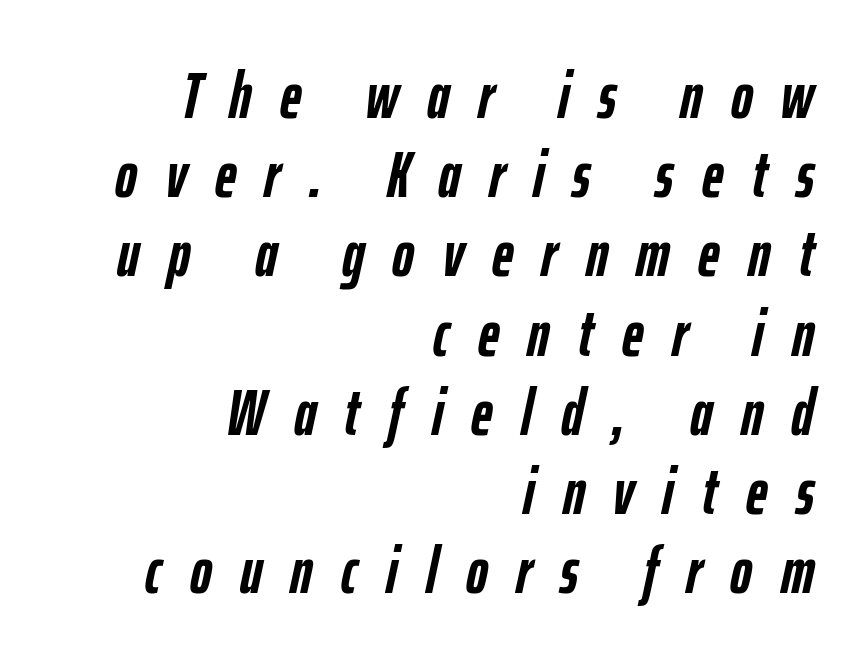
Q: Is the text bold? A: Yes.
Q: Is the text italic (slanted)? A: Yes, it leans right by about 12 degrees.
Q: Is the text underlined? A: No.
Q: How is the paragraph aligned? A: Right-aligned.
Q: Is the spacing between letters normal or unusually wide? A: Unusually wide.
Q: Width (condensed, normal, or wide)? A: Condensed.
Q: Stroke contrast? A: Low.
Q: x-height? A: Medium.
Q: Monospaced? A: No.
